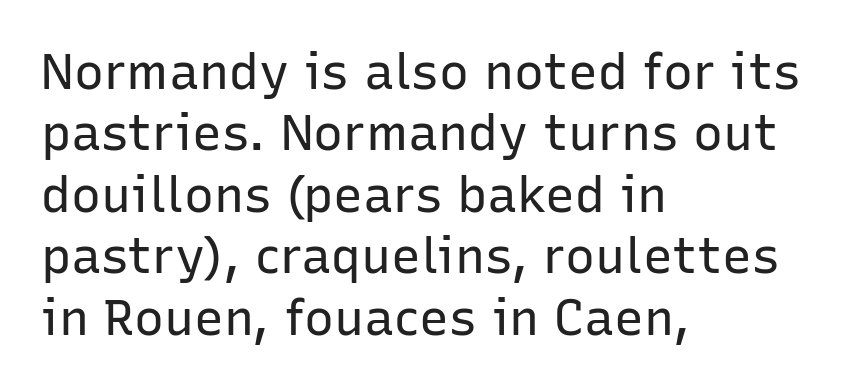
{"serif": "no", "italic": "no", "bold": "no", "weight": "regular", "width": "normal", "stroke_contrast": "low", "x_height": "medium", "monospaced": "no", "underline": "no", "align": "left", "line_spacing_ratio": 1.23, "letter_spacing": "normal", "letter_spacing_em": 0.0, "glyph_px": 50}
